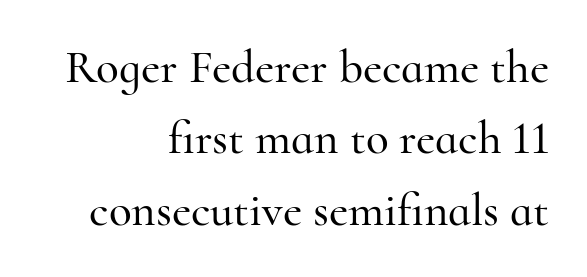
The image shows 47 px serif type, upright; set right-aligned, normal line spacing (1.52x), normal letter spacing, not underlined; high stroke contrast and a small x-height.
